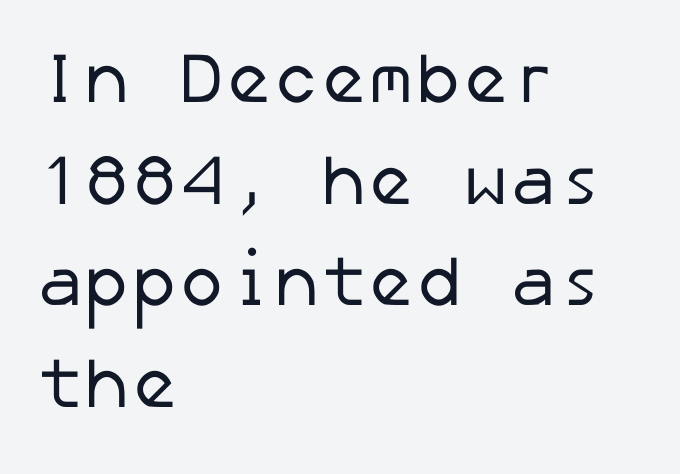
Q: Is the text bold? A: No.
Q: Is the typeface a serif or a sans-serif typeface? A: Sans-serif.
Q: Is the text underlined? A: No.
Q: How is the paragraph aligned? A: Left-aligned.
Q: Is the spacing between letters normal or unusually wide? A: Normal.
Q: Is the spacing between lines tight, normal or loose? A: Normal.
Q: Width (condensed, normal, or wide)? A: Normal.
Q: Stroke contrast? A: Low.
Q: x-height? A: Medium.
